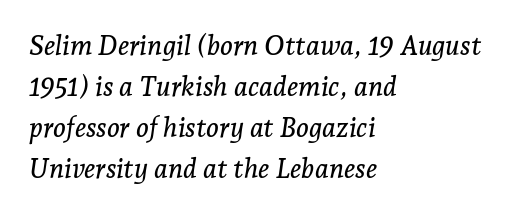
The image shows 27 px text type, italic (leaning right); set left-aligned, normal line spacing (1.52x), normal letter spacing, not underlined.
